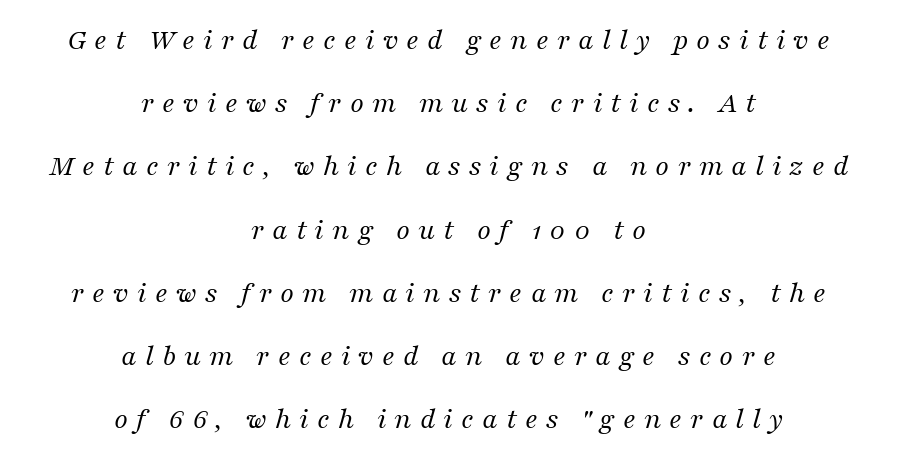
The image shows 31 px regular-weight serif type, italic (leaning right); set centered, loose line spacing (2.04x), unusually wide letter spacing (+0.26 em), not underlined; medium stroke contrast and a medium x-height.
